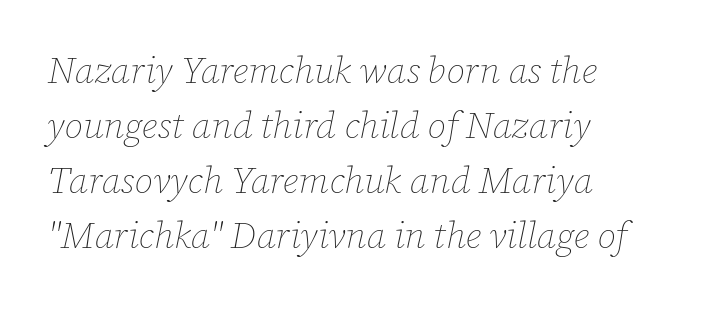
The image shows 37 px thin type, italic (leaning right); set left-aligned, normal line spacing (1.49x), normal letter spacing, not underlined; low stroke contrast and a medium x-height.
